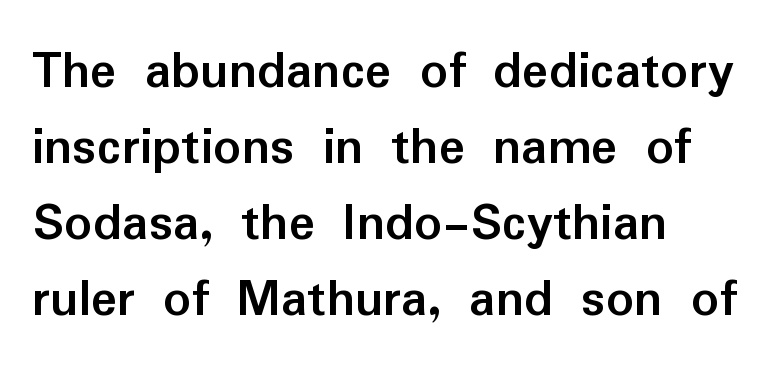
Q: Is the text bold? A: Yes.
Q: Is the text italic (slanted)? A: No, it is upright.
Q: Is the typeface a serif or a sans-serif typeface? A: Sans-serif.
Q: Is the text underlined? A: No.
Q: How is the paragraph aligned? A: Left-aligned.
Q: Is the spacing between letters normal or unusually wide? A: Normal.
Q: Is the spacing between lines tight, normal or loose? A: Normal.
Q: Width (condensed, normal, or wide)? A: Normal.
Q: Stroke contrast? A: Low.
Q: x-height? A: Medium.
Q: Monospaced? A: No.
